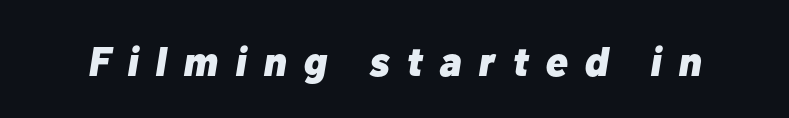
{"italic": "yes", "lean": "right", "slant_degrees": 10, "bold": "yes", "weight": "heavy", "width": "normal", "stroke_contrast": "low", "x_height": "medium", "monospaced": "no", "underline": "no", "letter_spacing": "wide", "letter_spacing_em": 0.42, "glyph_px": 41}
